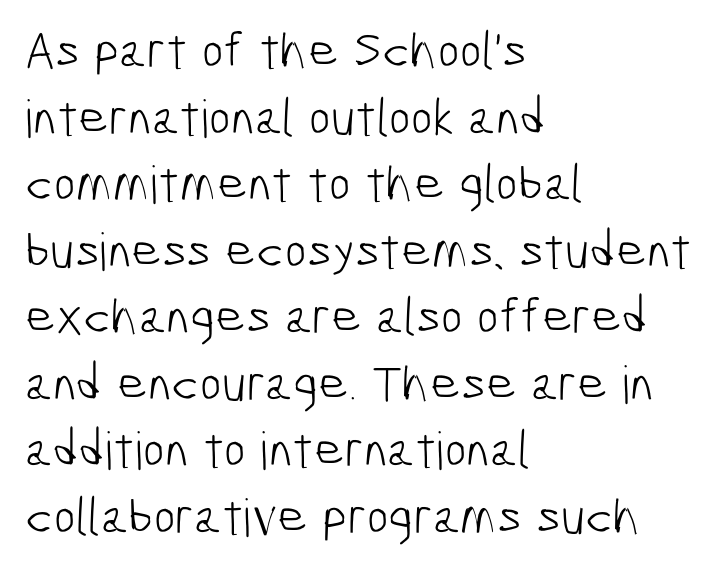
Q: Is the text bold? A: No.
Q: Is the typeface a serif or a sans-serif typeface? A: Sans-serif.
Q: Is the text underlined? A: No.
Q: How is the paragraph aligned? A: Left-aligned.
Q: Is the spacing between letters normal or unusually wide? A: Normal.
Q: Is the spacing between lines tight, normal or loose? A: Normal.
Q: Width (condensed, normal, or wide)? A: Condensed.
Q: Stroke contrast? A: Low.
Q: x-height? A: Medium.
Q: Monospaced? A: No.
